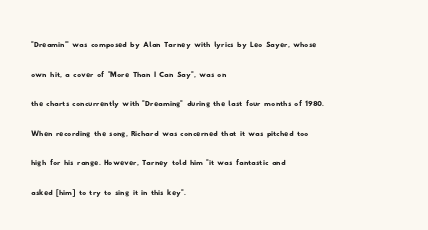
The rendering uses a moderate line-height, typical for paragraphs. The strip under each line holds only bare page. Does the copy run flush right? No — it runs flush left. Tracking here is standard; glyphs follow each other at the usual distance.
